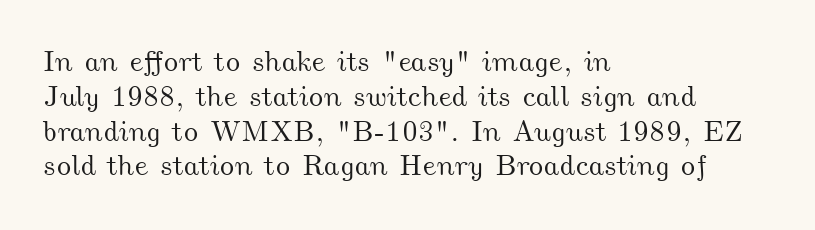
Q: Is the text underlined? A: No.
Q: How is the paragraph aligned? A: Left-aligned.
Q: Is the spacing between letters normal or unusually wide? A: Normal.
Q: Width (condensed, normal, or wide)? A: Wide.
Q: Stroke contrast? A: Medium.
Q: x-height? A: Small.
Q: Monospaced? A: No.
